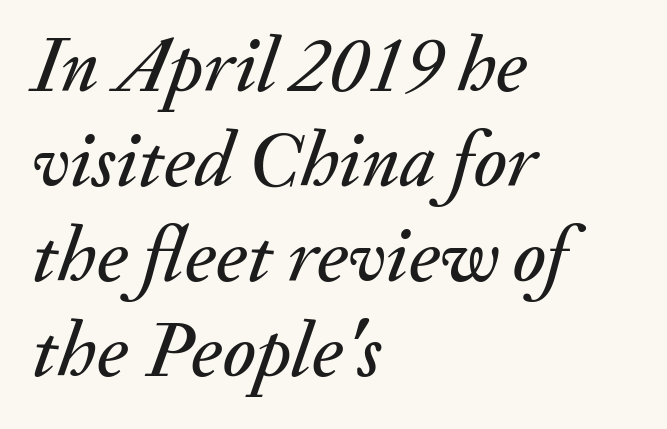
{"italic": "yes", "lean": "right", "slant_degrees": 20, "width": "normal", "stroke_contrast": "medium", "x_height": "small", "monospaced": "no", "underline": "no", "align": "left", "line_spacing_ratio": 1.22, "letter_spacing": "normal", "letter_spacing_em": 0.0, "glyph_px": 78}
